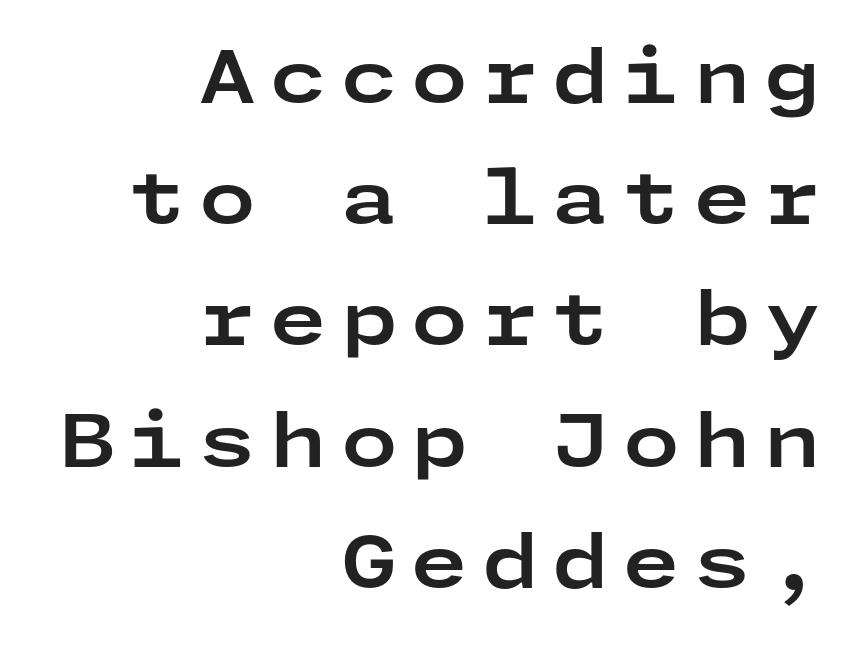
The paragraph shown leans on its right margin. The gap between lines stays unmarked. The space between consecutive lines is moderate. Does the lettering tilt? It doesn't — this is upright.
